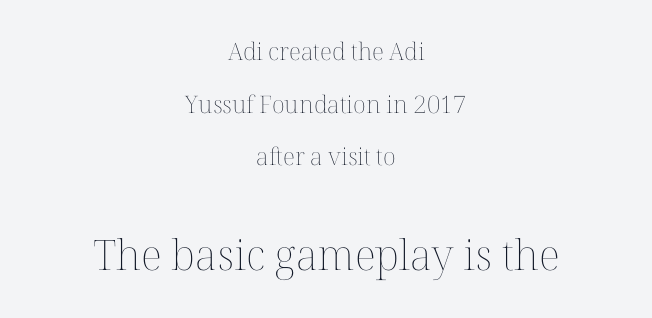
If you folded the block vertically in half, each line would mirror itself in length. Weight class: somewhere from thin through regular. Spacing verdict: proportional, widths tailored to each character. Posture: vertical. There is no visible air inserted between adjacent glyphs.
